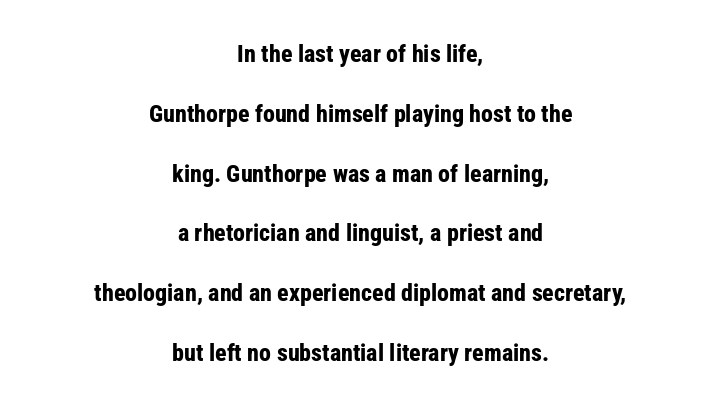
Q: Is the text bold? A: Yes.
Q: Is the text italic (slanted)? A: No, it is upright.
Q: Is the text underlined? A: No.
Q: How is the paragraph aligned? A: Centered.
Q: Is the spacing between letters normal or unusually wide? A: Normal.
Q: Is the spacing between lines tight, normal or loose? A: Loose.
